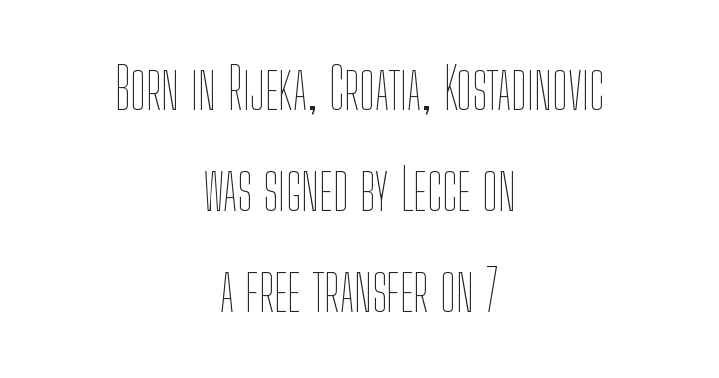
Q: Is the text bold? A: No.
Q: Is the text italic (slanted)? A: No, it is upright.
Q: Is the text underlined? A: No.
Q: How is the paragraph aligned? A: Centered.
Q: Is the spacing between letters normal or unusually wide? A: Normal.
Q: Width (condensed, normal, or wide)? A: Condensed.
Q: Stroke contrast? A: Low.
Q: x-height? A: Medium.
Q: Monospaced? A: No.
